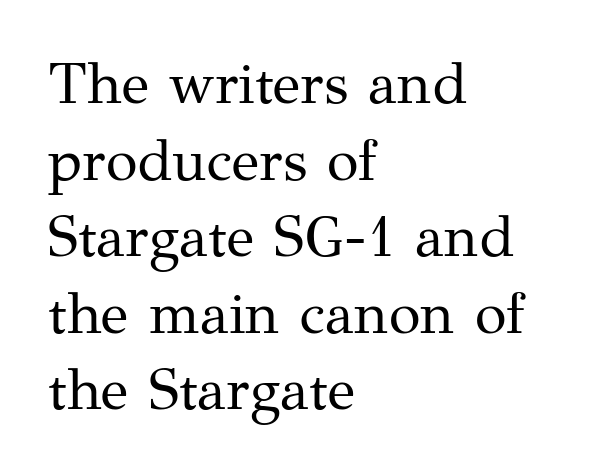
The image shows 58 px regular-weight serif type, upright; set left-aligned, normal line spacing (1.32x), normal letter spacing, not underlined; medium stroke contrast and a medium x-height.
